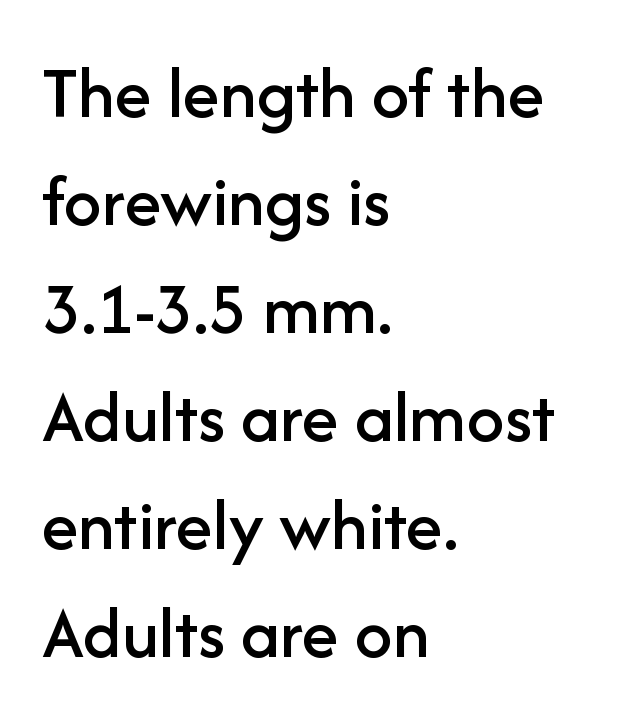
The image shows 75 px sans-serif type, upright; set left-aligned, normal line spacing (1.44x), normal letter spacing, not underlined; low stroke contrast and a medium x-height.
